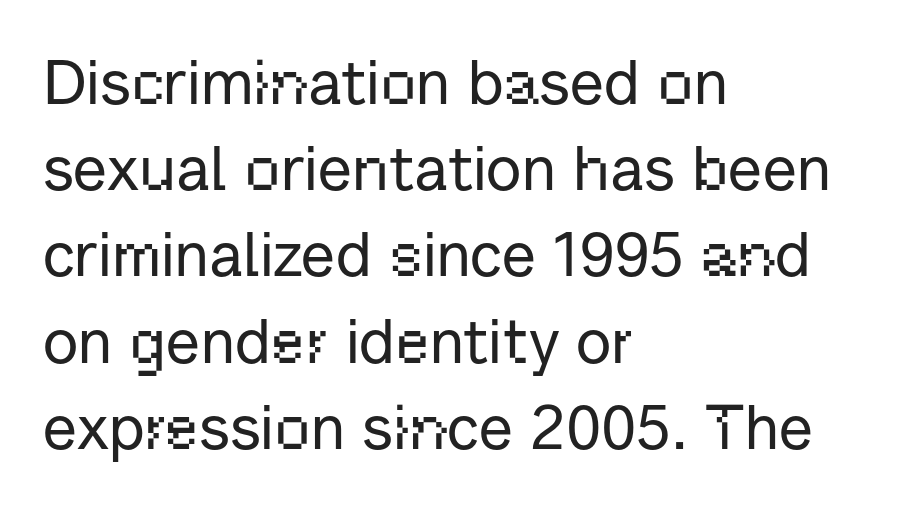
The image shows 62 px sans-serif type, upright; set left-aligned, normal line spacing (1.39x), normal letter spacing, not underlined; low stroke contrast and a medium x-height.
